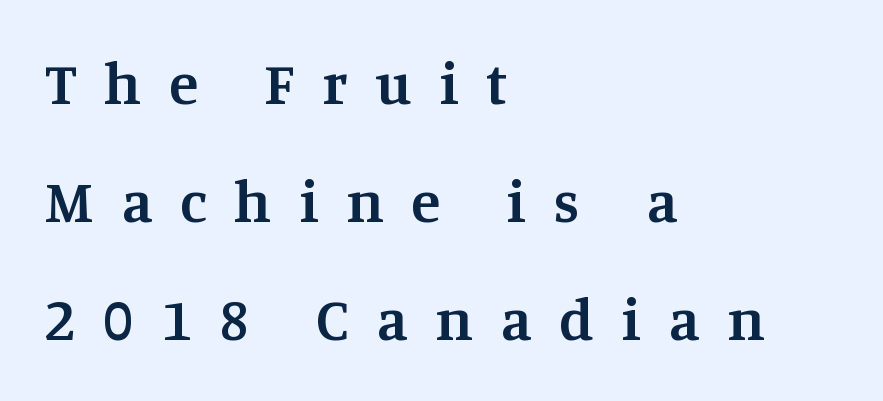
{"serif": "yes", "italic": "no", "bold": "semi", "weight": "semibold", "width": "normal", "stroke_contrast": "medium", "x_height": "large", "monospaced": "no", "underline": "no", "align": "left", "line_spacing": "loose", "line_spacing_ratio": 1.97, "letter_spacing": "wide", "letter_spacing_em": 0.46, "glyph_px": 60}
